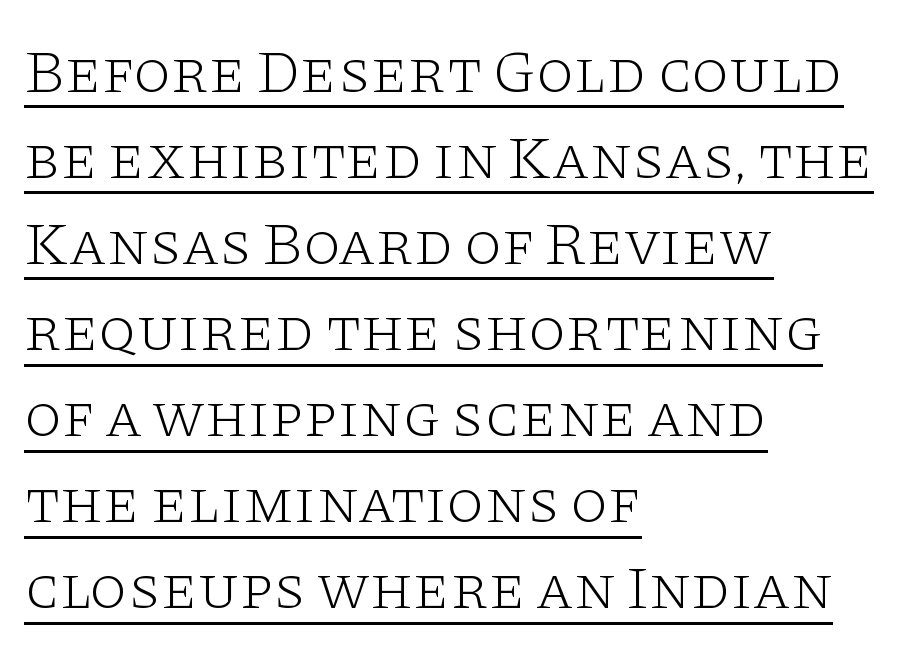
{"serif": "yes", "italic": "no", "bold": "no", "weight": "light", "width": "wide", "stroke_contrast": "low", "x_height": "large", "monospaced": "no", "underline": "yes", "align": "left", "line_spacing": "normal", "line_spacing_ratio": 1.41, "letter_spacing": "normal", "letter_spacing_em": 0.0, "glyph_px": 61}
